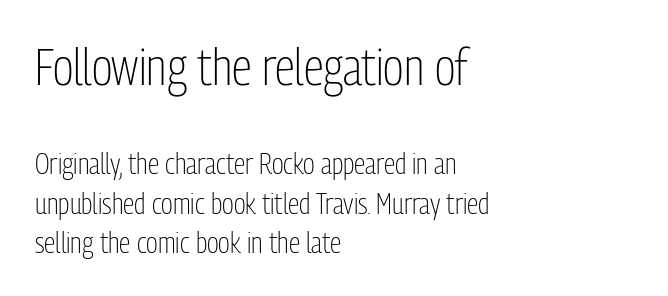
{"serif": "no", "italic": "no", "bold": "no", "weight": "light", "width": "condensed", "stroke_contrast": "low", "x_height": "medium", "monospaced": "no", "underline": "no", "align": "left", "line_spacing": "normal", "line_spacing_ratio": 1.36, "letter_spacing": "normal", "letter_spacing_em": 0.0, "larger_block": "first", "size_ratio": 1.76, "glyph_px": 51}
